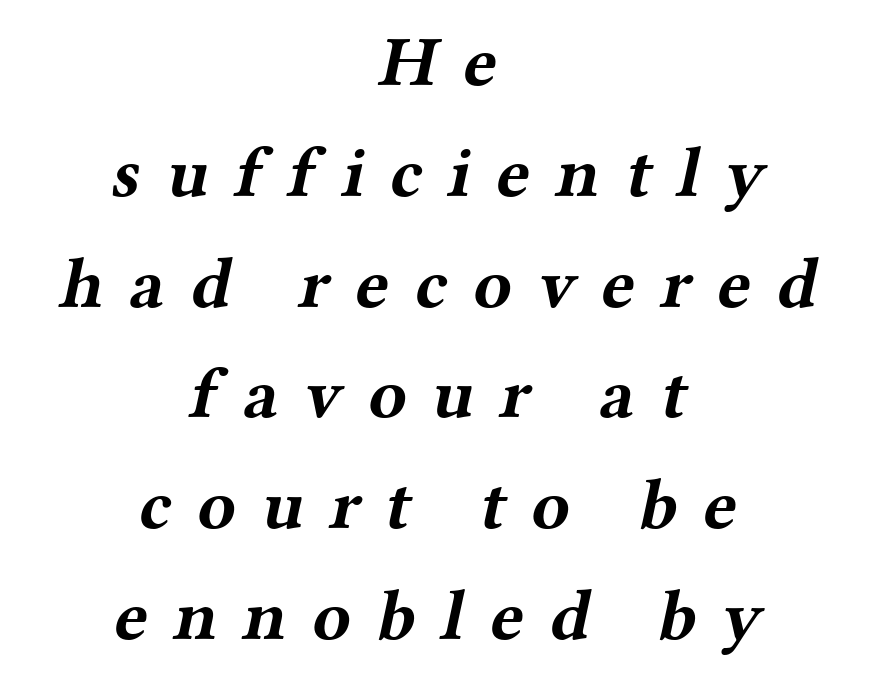
Q: Is the text bold? A: Yes.
Q: Is the typeface a serif or a sans-serif typeface? A: Serif.
Q: Is the text underlined? A: No.
Q: How is the paragraph aligned? A: Centered.
Q: Is the spacing between letters normal or unusually wide? A: Unusually wide.
Q: Is the spacing between lines tight, normal or loose? A: Normal.
Q: Width (condensed, normal, or wide)? A: Wide.
Q: Stroke contrast? A: Medium.
Q: x-height? A: Medium.
Q: Monospaced? A: No.
